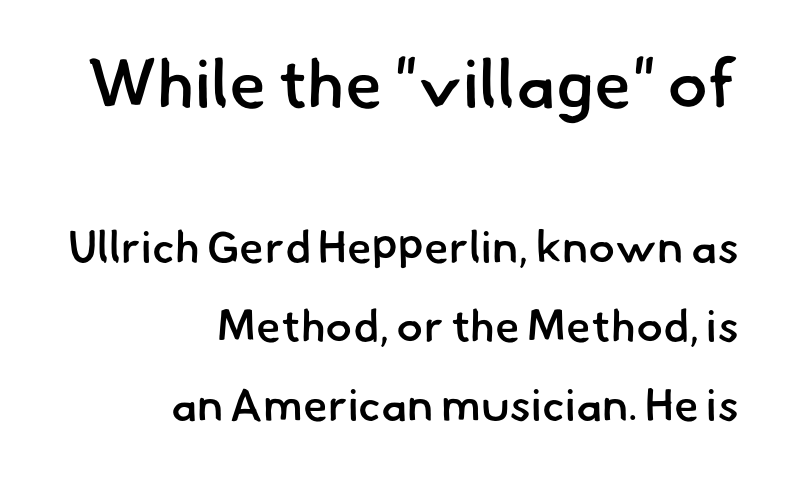
Q: Is the text bold? A: Semi-bold.
Q: Is the typeface a serif or a sans-serif typeface? A: Sans-serif.
Q: Is the text underlined? A: No.
Q: How is the paragraph aligned? A: Right-aligned.
Q: Is the spacing between letters normal or unusually wide? A: Normal.
Q: Which block of text is set in a larger size, the first (top) or the second (bottom)? A: The first (top) one.
Q: Width (condensed, normal, or wide)? A: Normal.
Q: Stroke contrast? A: Low.
Q: x-height? A: Small.
Q: Monospaced? A: No.
